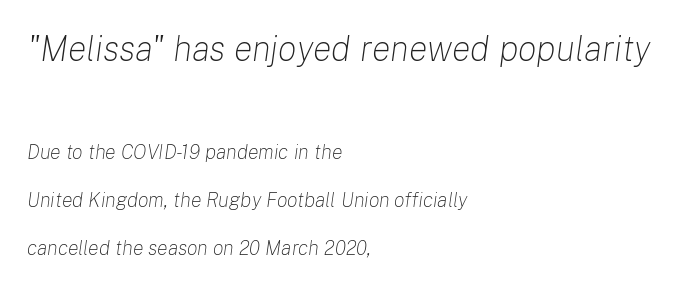
The image shows 35 px light type, italic (leaning right); set left-aligned, loose line spacing (2.42x), normal letter spacing, not underlined; the first (top) block is 1.75x larger; low stroke contrast and a medium x-height.
